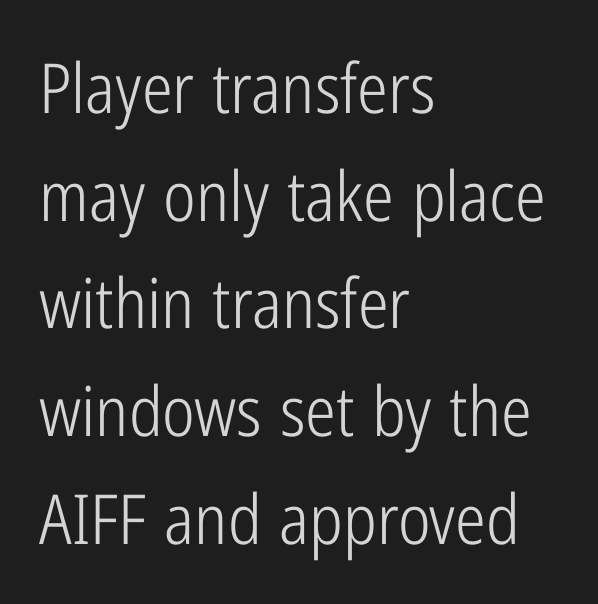
The image shows 69 px light, condensed sans-serif type, upright; set left-aligned, normal line spacing (1.56x), normal letter spacing, not underlined; low stroke contrast and a medium x-height.
